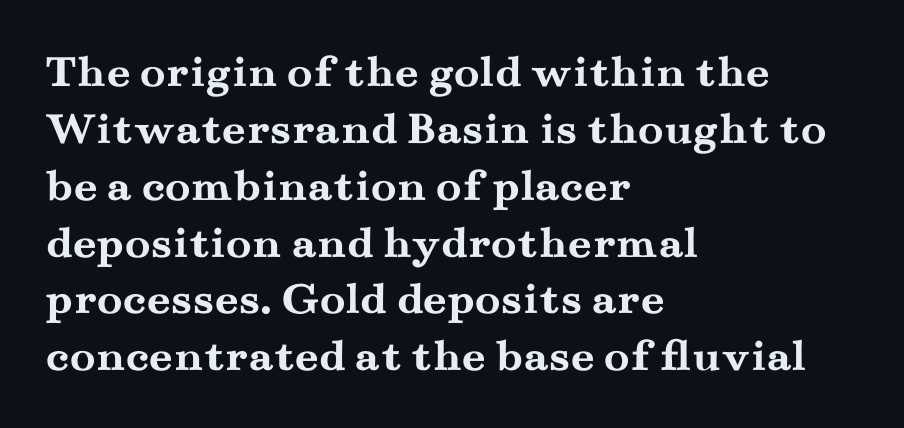
The image shows 47 px semibold, wide serif type, upright; set left-aligned, line spacing 1.21x, normal letter spacing, not underlined; medium stroke contrast and a small x-height.
